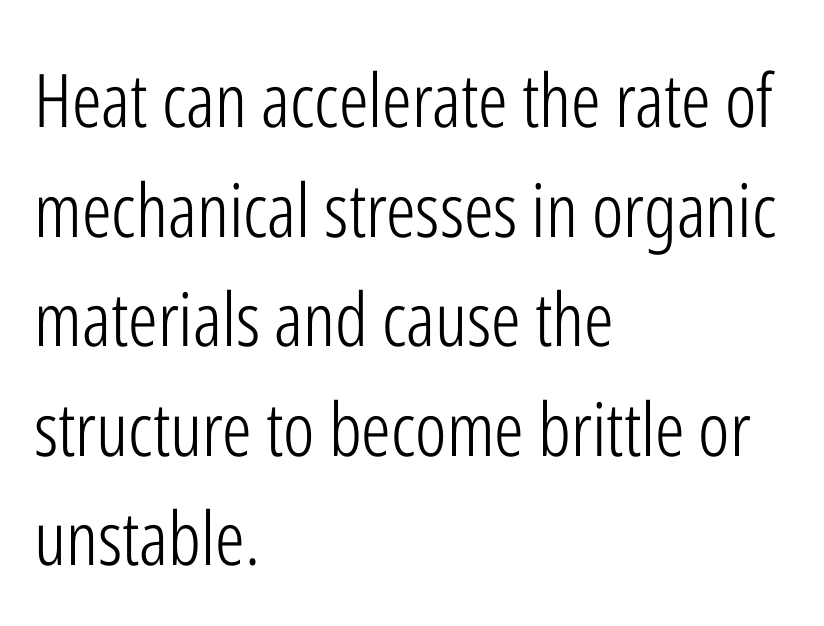
The lines sit at an ordinary, default distance from one another. Every character sits straight up, as roman type does. Ink coverage per letter is moderate at most. Reading down the block, your eye returns to a fixed left position each line. Caption: standard tracking, unaltered. Type style note: lacks serifs.
